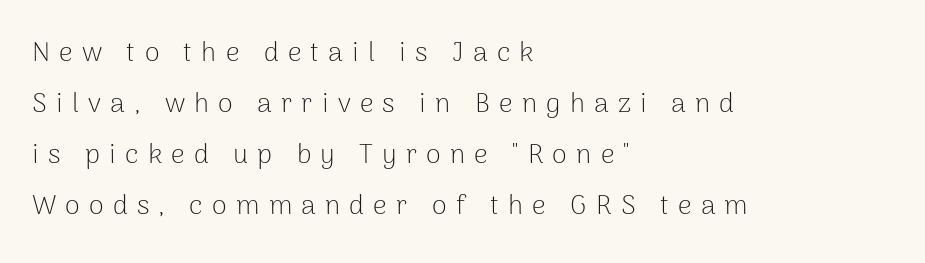
Compared with typical body copy, the letter spacing here is much looser. Weight: in the light-to-regular range. Posture: vertical. This rendering uses left alignment, leaving the right contour irregular. The strip under each line holds only bare page.
